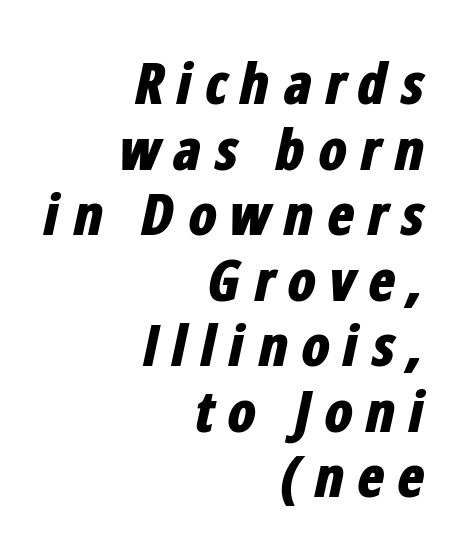
{"italic": "yes", "lean": "right", "slant_degrees": 12, "bold": "yes", "weight": "bold", "width": "condensed", "stroke_contrast": "low", "x_height": "medium", "monospaced": "no", "underline": "no", "align": "right", "line_spacing": "tight", "line_spacing_ratio": 1.15, "letter_spacing": "wide", "letter_spacing_em": 0.21, "glyph_px": 57}
